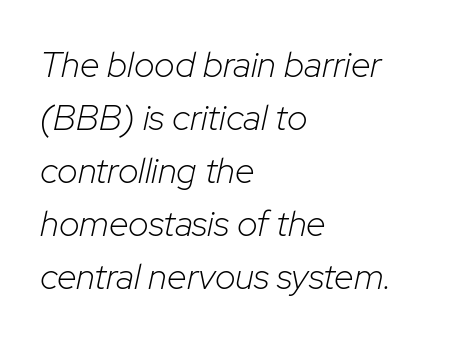
Glance below the letters and you will spot only blank space. Looks like regular typesetting: each glyph gets only the width it needs. Compared with typical paragraphs, the rows here are spaced about the same. The passage is arranged the way most books set body copy — flush left. This sample uses an oblique cut, with every glyph tilted off the vertical. The rendering keeps characters at their native spacing.
